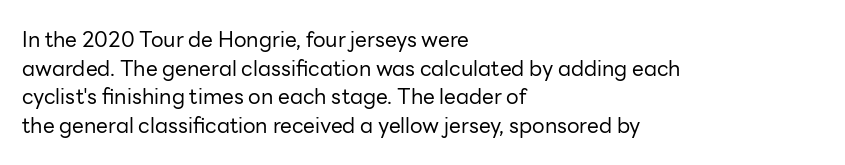
Q: Is the text bold? A: No.
Q: Is the text italic (slanted)? A: No, it is upright.
Q: Is the text underlined? A: No.
Q: How is the paragraph aligned? A: Left-aligned.
Q: Is the spacing between letters normal or unusually wide? A: Normal.
Q: Is the spacing between lines tight, normal or loose? A: Normal.
